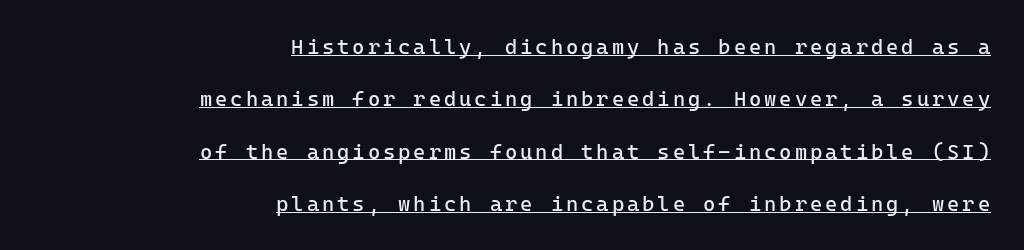
The image shows 21 px text type, upright; set right-aligned, loose line spacing (2.49x), underlined.
